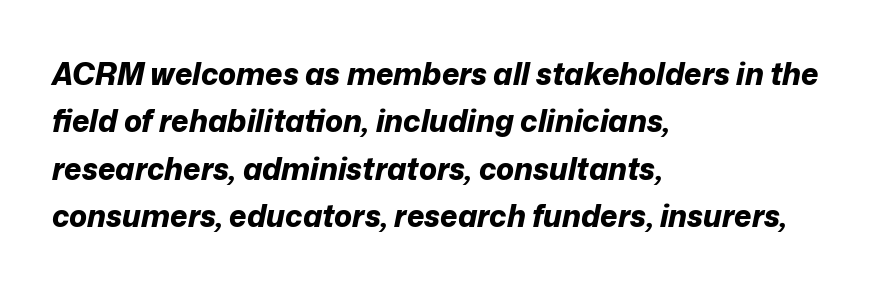
Q: Is the text bold? A: Yes.
Q: Is the text italic (slanted)? A: Yes, it leans right by about 12 degrees.
Q: Is the text underlined? A: No.
Q: How is the paragraph aligned? A: Left-aligned.
Q: Is the spacing between letters normal or unusually wide? A: Normal.
Q: Is the spacing between lines tight, normal or loose? A: Normal.
Q: Width (condensed, normal, or wide)? A: Normal.
Q: Stroke contrast? A: Low.
Q: x-height? A: Medium.
Q: Monospaced? A: No.
